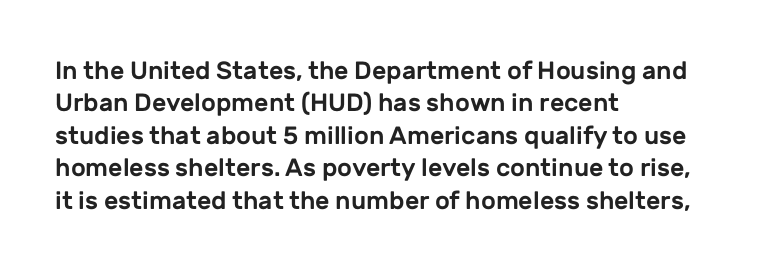
Q: Is the text italic (slanted)? A: No, it is upright.
Q: Is the text underlined? A: No.
Q: How is the paragraph aligned? A: Left-aligned.
Q: Is the spacing between letters normal or unusually wide? A: Normal.
Q: Is the spacing between lines tight, normal or loose? A: Normal.
